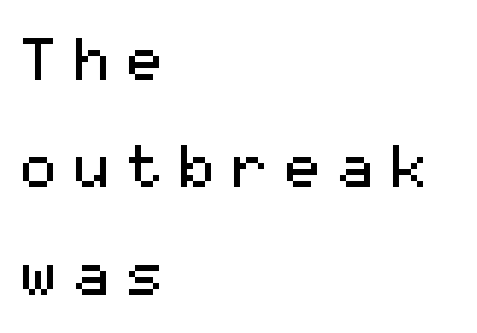
{"serif": "no", "italic": "no", "bold": "no", "weight": "regular", "width": "normal", "stroke_contrast": "medium", "x_height": "medium", "monospaced": "no", "underline": "no", "align": "left", "line_spacing_ratio": 1.79, "letter_spacing": "wide", "letter_spacing_em": 0.28, "glyph_px": 60}
